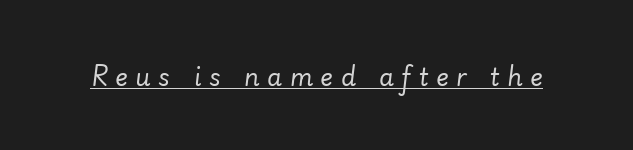
Emphasis is given by a line drawn under the lettering. Yep, that's italic — everything's leaning. Characters follow at a spacing far wider than the type designer built in. Stem width sits at or under what a default text font uses.
